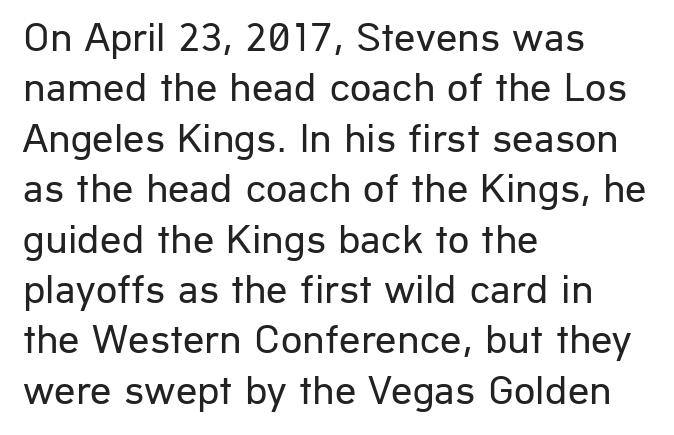
Q: Is the text bold? A: No.
Q: Is the text italic (slanted)? A: No, it is upright.
Q: Is the typeface a serif or a sans-serif typeface? A: Sans-serif.
Q: Is the text underlined? A: No.
Q: How is the paragraph aligned? A: Left-aligned.
Q: Is the spacing between letters normal or unusually wide? A: Normal.
Q: Width (condensed, normal, or wide)? A: Normal.
Q: Stroke contrast? A: Low.
Q: x-height? A: Medium.
Q: Monospaced? A: No.
